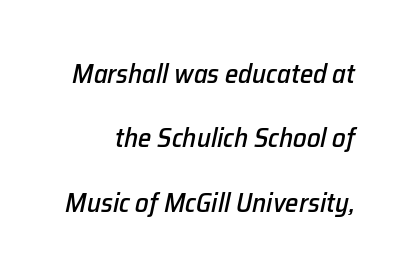
The whole block is typeset with a tilt. The face used here is rendered with its standard letterfit. Just letters on the line, the space beneath them empty. Reading down the column, the eye jumps a long way to each next line.
